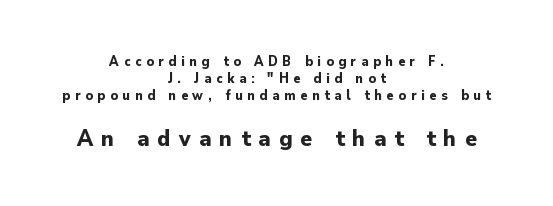
{"italic": "no", "bold": "yes", "underline": "no", "align": "center", "line_spacing_ratio": 1.2, "letter_spacing": "wide", "letter_spacing_em": 0.35, "larger_block": "second", "size_ratio": 1.71, "glyph_px": 24}
